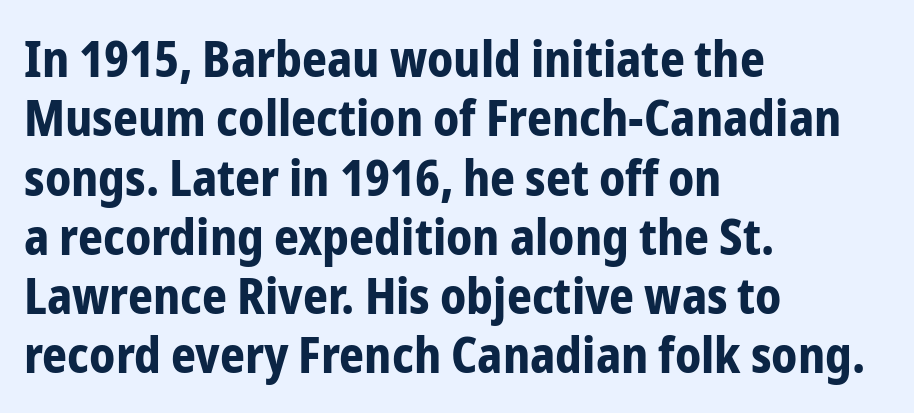
Q: Is the text bold? A: Yes.
Q: Is the text italic (slanted)? A: No, it is upright.
Q: Is the typeface a serif or a sans-serif typeface? A: Sans-serif.
Q: Is the text underlined? A: No.
Q: How is the paragraph aligned? A: Left-aligned.
Q: Is the spacing between letters normal or unusually wide? A: Normal.
Q: Width (condensed, normal, or wide)? A: Condensed.
Q: Stroke contrast? A: Low.
Q: x-height? A: Medium.
Q: Monospaced? A: No.
